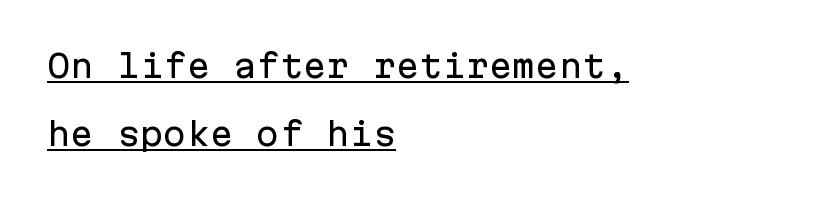
Q: Is the text italic (slanted)? A: No, it is upright.
Q: Is the typeface a serif or a sans-serif typeface? A: Sans-serif.
Q: Is the text underlined? A: Yes.
Q: How is the paragraph aligned? A: Left-aligned.
Q: Is the spacing between letters normal or unusually wide? A: Normal.
Q: Is the spacing between lines tight, normal or loose? A: Loose.
Q: Width (condensed, normal, or wide)? A: Normal.
Q: Stroke contrast? A: Low.
Q: x-height? A: Medium.
Q: Monospaced? A: Yes.
